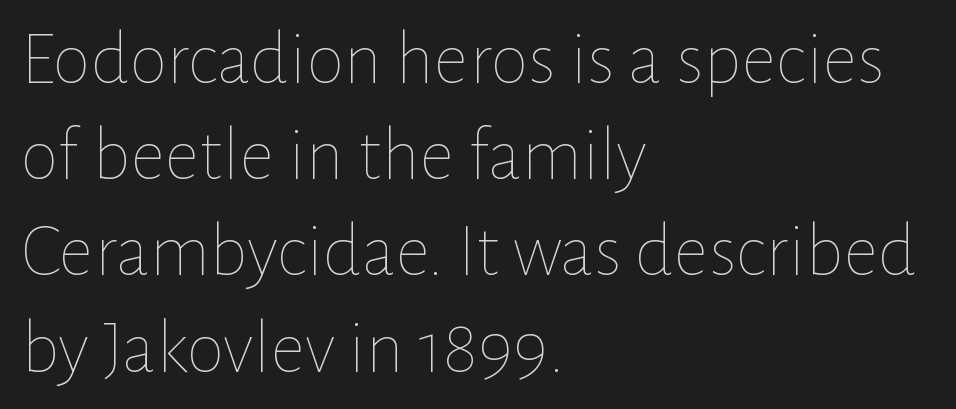
A typesetter would call this zero additional tracking. A light-to-regular cut is what we see here. Check under the words: just untouched page. One glance says typical: line gaps are just what's usual. Leftover space on each line is placed entirely after the last word. Do the letters lean? They stand straight.
